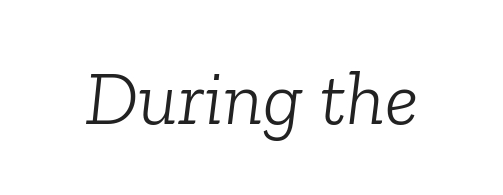
The image shows 77 px light serif type, italic (leaning right); set normal letter spacing, not underlined; low stroke contrast and a medium x-height.
